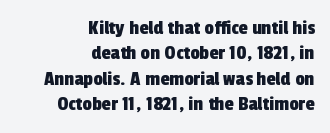
The image shows 21 px text type; set right-aligned, line spacing 1.21x, normal letter spacing, not underlined.
